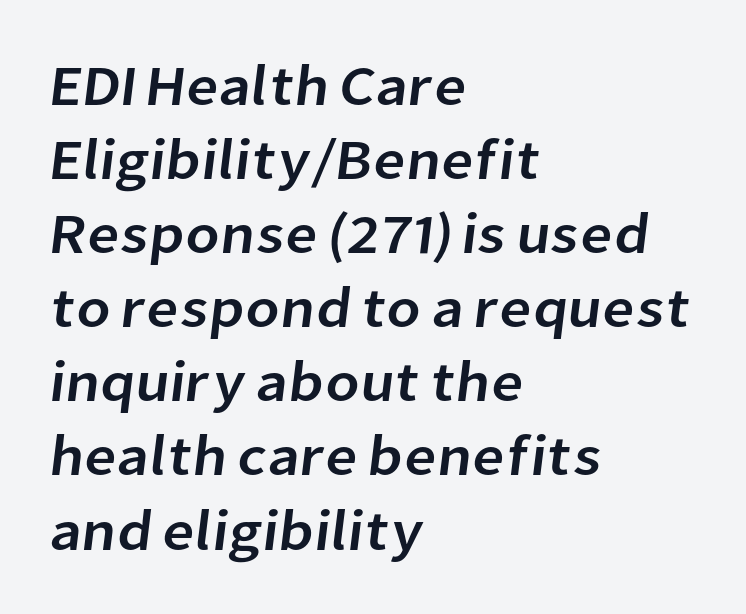
The vertical gap from one line to the next is medium. The glyphs are unaccompanied by any horizontal stroke below them. The characters display no serif detailing; their extremities are plain. Observe the ordinary spacing: letters are neighbours, not strangers.
